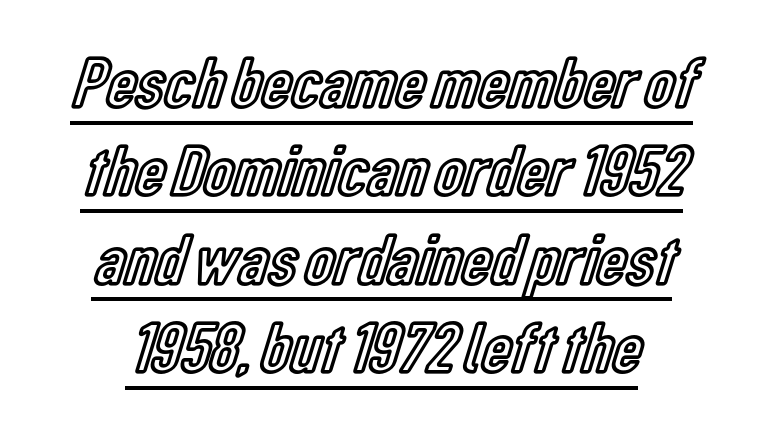
The image shows 73 px condensed type; set line spacing 1.21x, normal letter spacing, underlined; a medium x-height.
